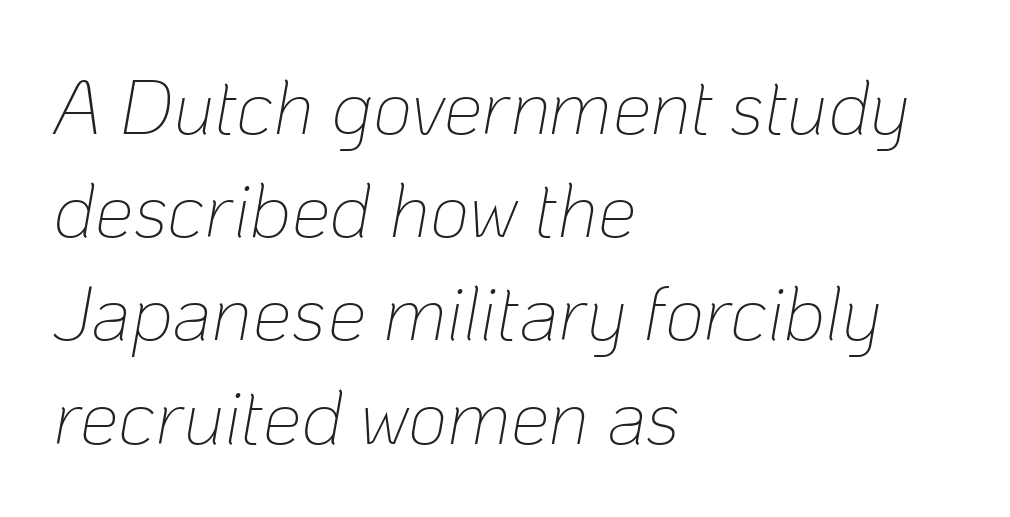
{"italic": "yes", "lean": "right", "slant_degrees": 10, "bold": "no", "weight": "thin", "width": "normal", "stroke_contrast": "low", "x_height": "medium", "monospaced": "no", "underline": "no", "align": "left", "line_spacing": "normal", "line_spacing_ratio": 1.34, "letter_spacing": "normal", "letter_spacing_em": 0.0, "glyph_px": 77}
